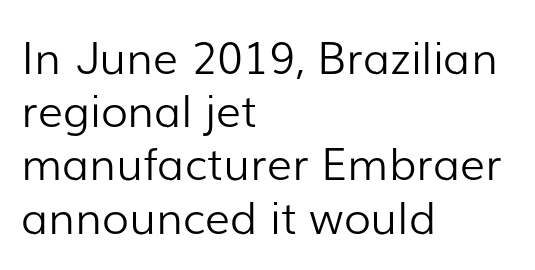
{"serif": "no", "italic": "no", "bold": "no", "weight": "light", "width": "normal", "stroke_contrast": "low", "x_height": "medium", "monospaced": "no", "underline": "no", "align": "left", "line_spacing_ratio": 1.21, "letter_spacing": "normal", "letter_spacing_em": 0.0, "glyph_px": 44}
